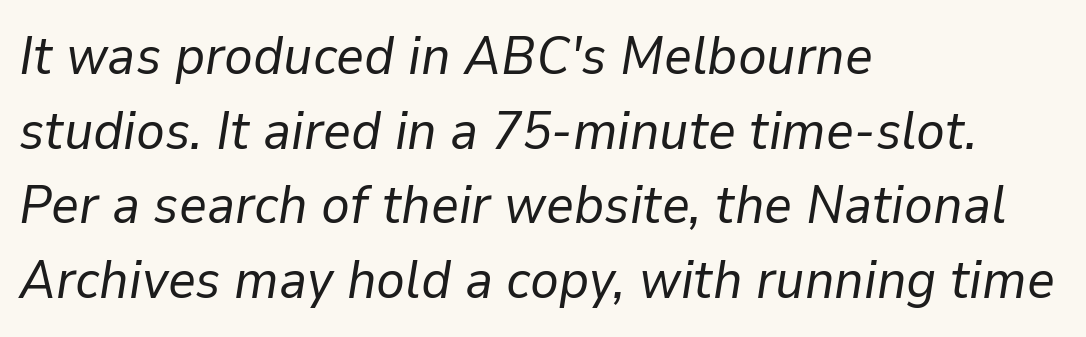
Q: Is the text bold? A: No.
Q: Is the text italic (slanted)? A: Yes, it leans right by about 9 degrees.
Q: Is the text underlined? A: No.
Q: How is the paragraph aligned? A: Left-aligned.
Q: Is the spacing between letters normal or unusually wide? A: Normal.
Q: Is the spacing between lines tight, normal or loose? A: Normal.
Q: Width (condensed, normal, or wide)? A: Normal.
Q: Stroke contrast? A: Low.
Q: x-height? A: Medium.
Q: Monospaced? A: No.
